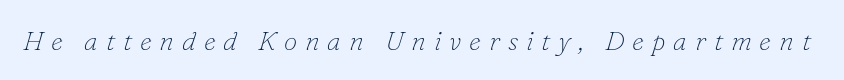
Q: Is the text bold? A: No.
Q: Is the text italic (slanted)? A: Yes, it leans right by about 16 degrees.
Q: Is the text underlined? A: No.
Q: Is the spacing between letters normal or unusually wide? A: Unusually wide.
